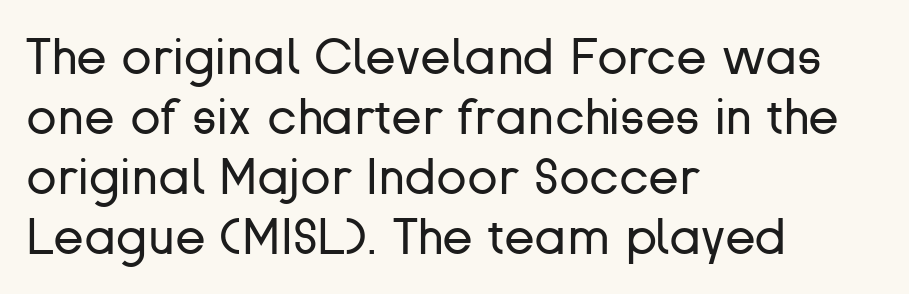
{"serif": "no", "italic": "no", "bold": "no", "weight": "regular", "width": "normal", "stroke_contrast": "low", "x_height": "medium", "monospaced": "no", "underline": "no", "align": "left", "line_spacing_ratio": 1.2, "letter_spacing": "normal", "letter_spacing_em": 0.0, "glyph_px": 50}
